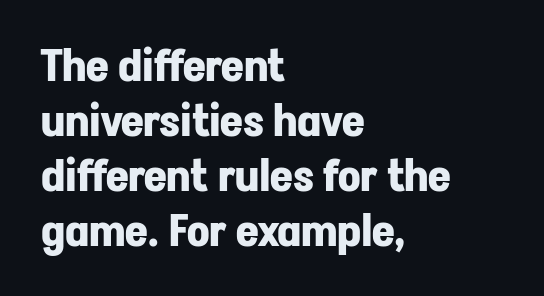
The image shows 44 px bold sans-serif type, upright; set left-aligned, normal line spacing (1.25x), normal letter spacing, not underlined; low stroke contrast and a medium x-height.
